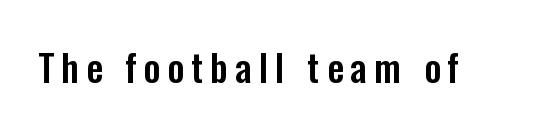
Q: Is the text italic (slanted)? A: No, it is upright.
Q: Is the typeface a serif or a sans-serif typeface? A: Sans-serif.
Q: Is the text underlined? A: No.
Q: Width (condensed, normal, or wide)? A: Condensed.
Q: Stroke contrast? A: Low.
Q: x-height? A: Medium.
Q: Monospaced? A: No.
